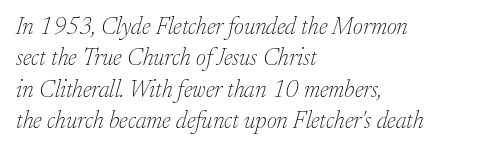
Leading: standard. The baseline area is clear. Nobody touched the tracking dial on this one. Compared with a typical body face, this is equally light or lighter still.
